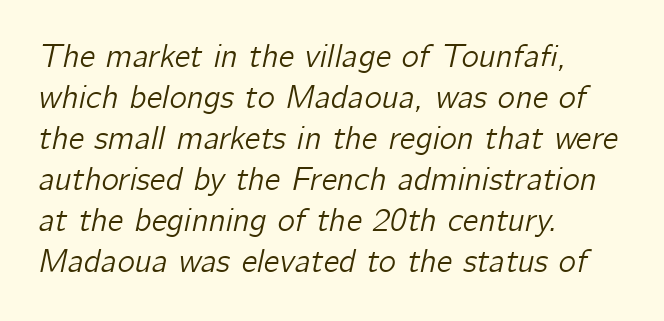
{"italic": "yes", "lean": "right", "slant_degrees": 12, "width": "normal", "stroke_contrast": "low", "x_height": "medium", "monospaced": "no", "underline": "no", "align": "left", "line_spacing_ratio": 1.24, "letter_spacing": "normal", "letter_spacing_em": 0.0, "glyph_px": 33}
